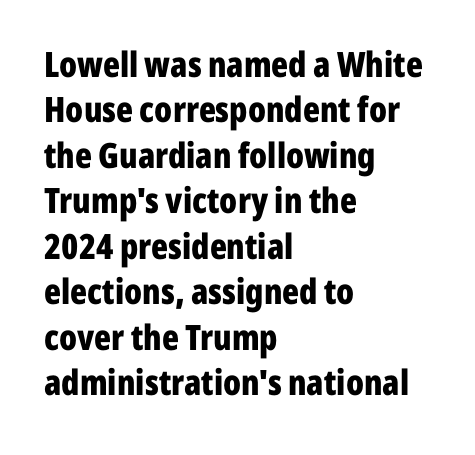
The image shows 35 px bold, condensed sans-serif type, upright; set left-aligned, normal line spacing (1.3x), normal letter spacing, not underlined; low stroke contrast and a medium x-height.
